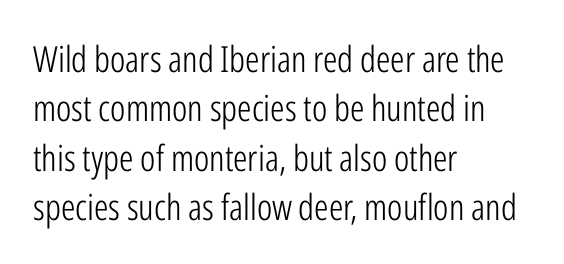
{"serif": "no", "italic": "no", "bold": "no", "weight": "light", "width": "condensed", "stroke_contrast": "low", "x_height": "medium", "monospaced": "no", "underline": "no", "align": "left", "line_spacing": "normal", "line_spacing_ratio": 1.37, "letter_spacing": "normal", "letter_spacing_em": 0.0, "glyph_px": 36}
